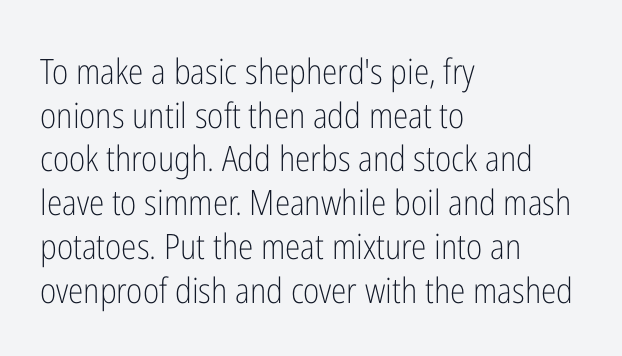
{"serif": "no", "italic": "no", "bold": "no", "weight": "light", "width": "condensed", "stroke_contrast": "low", "x_height": "medium", "monospaced": "no", "underline": "no", "align": "left", "line_spacing": "normal", "line_spacing_ratio": 1.25, "letter_spacing": "normal", "letter_spacing_em": 0.0, "glyph_px": 35}
